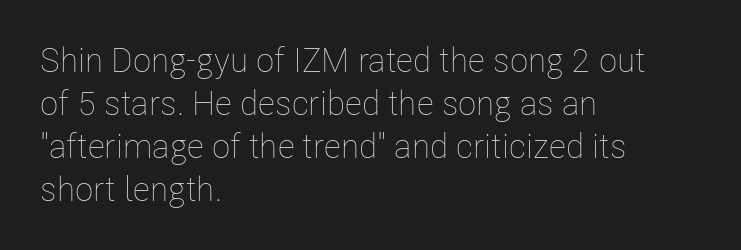
The image shows 34 px thin, condensed type, upright; set left-aligned, normal line spacing (1.26x), normal letter spacing, not underlined; low stroke contrast and a medium x-height.
